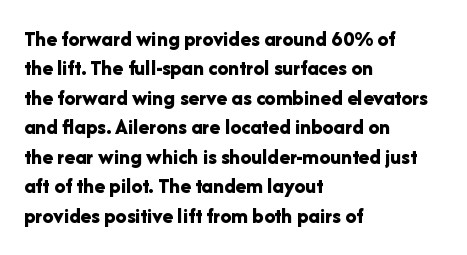
The image shows 22 px bold type, upright; set left-aligned, normal line spacing (1.34x), normal letter spacing, not underlined.
